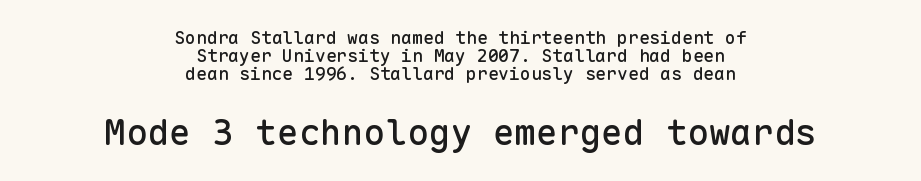
The image shows 36 px sans-serif type, upright, monospaced; set centered, tight line spacing (1.0x), normal letter spacing, not underlined; the second (bottom) block is 2.0x larger; low stroke contrast and a medium x-height.
